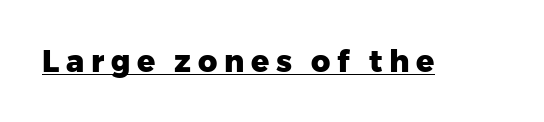
The image shows 30 px heavy sans-serif type, upright; set unusually wide letter spacing (+0.22 em), underlined; low stroke contrast and a medium x-height.
